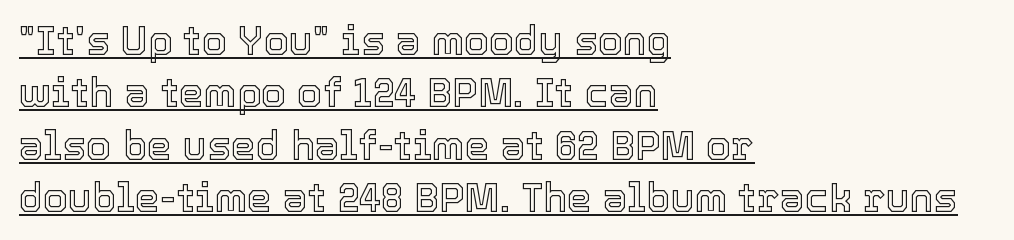
{"italic": "no", "width": "normal", "x_height": "medium", "monospaced": "no", "underline": "yes", "align": "left", "line_spacing": "normal", "line_spacing_ratio": 1.31, "letter_spacing": "normal", "letter_spacing_em": 0.0, "glyph_px": 40}
